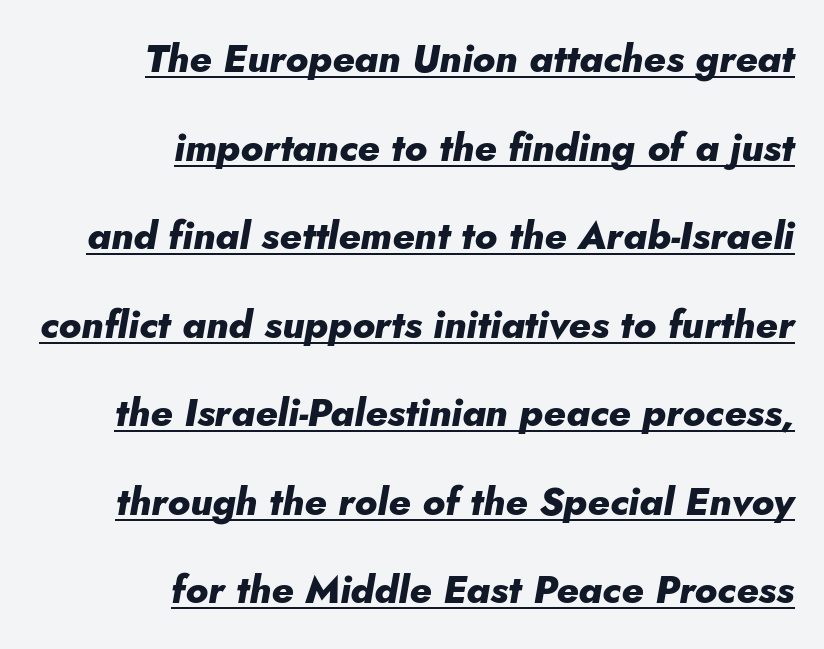
Q: Is the text bold? A: Yes.
Q: Is the text italic (slanted)? A: Yes, it leans right by about 5 degrees.
Q: Is the text underlined? A: Yes.
Q: How is the paragraph aligned? A: Right-aligned.
Q: Is the spacing between letters normal or unusually wide? A: Normal.
Q: Is the spacing between lines tight, normal or loose? A: Loose.
Q: Width (condensed, normal, or wide)? A: Normal.
Q: Stroke contrast? A: Low.
Q: x-height? A: Small.
Q: Monospaced? A: No.
